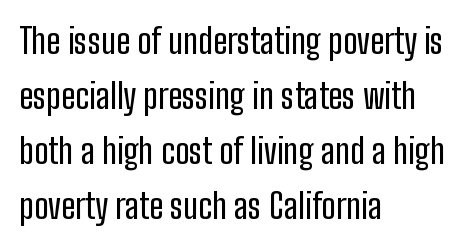
{"serif": "no", "italic": "no", "width": "condensed", "stroke_contrast": "low", "x_height": "medium", "monospaced": "no", "underline": "no", "align": "left", "line_spacing": "normal", "line_spacing_ratio": 1.57, "letter_spacing": "normal", "letter_spacing_em": 0.0, "glyph_px": 35}
